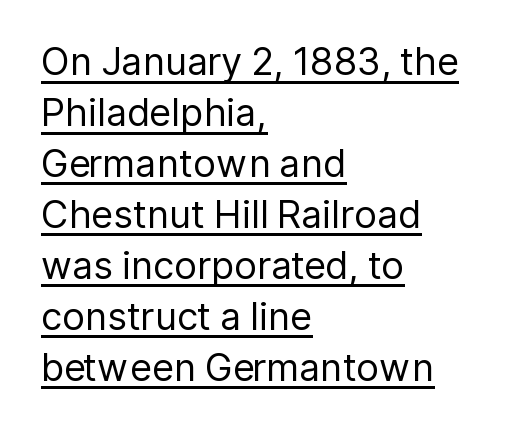
{"serif": "no", "italic": "no", "bold": "no", "weight": "regular", "width": "normal", "stroke_contrast": "low", "x_height": "medium", "monospaced": "no", "underline": "yes", "align": "left", "line_spacing": "normal", "line_spacing_ratio": 1.34, "letter_spacing": "normal", "letter_spacing_em": 0.0, "glyph_px": 38}
